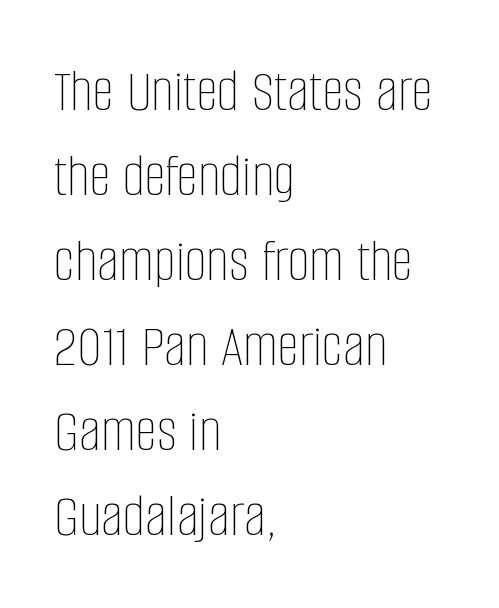
Q: Is the text bold? A: No.
Q: Is the text italic (slanted)? A: No, it is upright.
Q: Is the text underlined? A: No.
Q: How is the paragraph aligned? A: Left-aligned.
Q: Is the spacing between letters normal or unusually wide? A: Normal.
Q: Is the spacing between lines tight, normal or loose? A: Normal.
Q: Width (condensed, normal, or wide)? A: Condensed.
Q: Stroke contrast? A: Low.
Q: x-height? A: Large.
Q: Monospaced? A: No.
